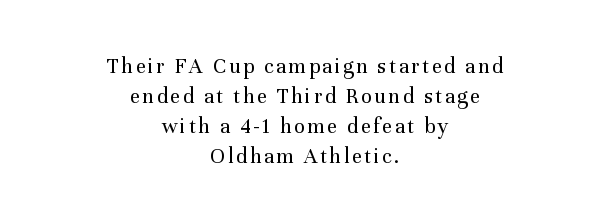
{"italic": "no", "bold": "no", "underline": "no", "align": "center", "line_spacing": "normal", "line_spacing_ratio": 1.37, "glyph_px": 22}
